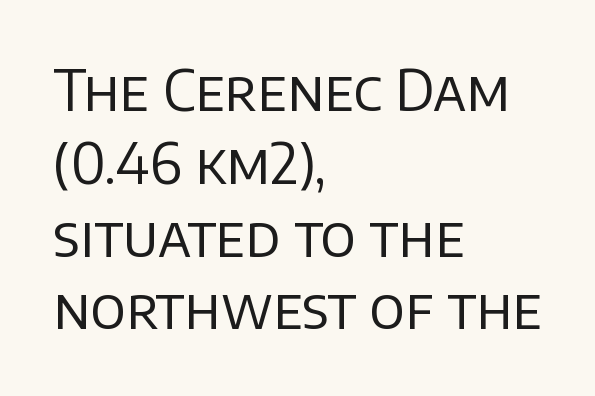
The image shows 56 px regular-weight sans-serif type, upright; set left-aligned, normal line spacing (1.3x), normal letter spacing, not underlined; low stroke contrast and a large x-height.
